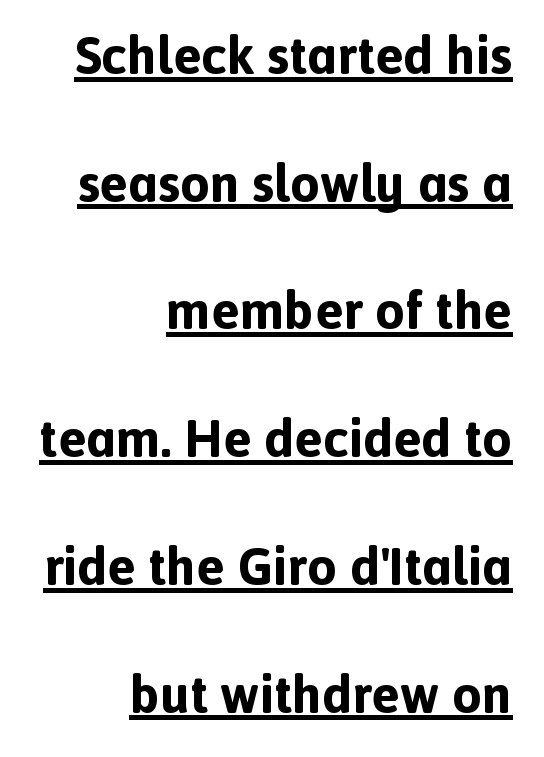
{"serif": "no", "italic": "no", "bold": "yes", "weight": "bold", "width": "normal", "x_height": "medium", "monospaced": "no", "underline": "yes", "align": "right", "line_spacing": "loose", "line_spacing_ratio": 2.41, "letter_spacing": "normal", "letter_spacing_em": 0.0, "glyph_px": 53}
